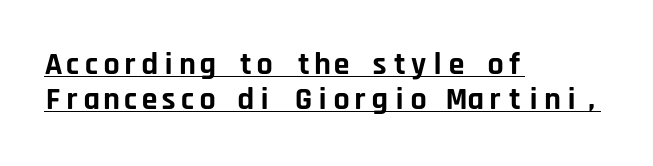
Q: Is the text bold? A: Yes.
Q: Is the text italic (slanted)? A: No, it is upright.
Q: Is the typeface a serif or a sans-serif typeface? A: Sans-serif.
Q: Is the text underlined? A: Yes.
Q: How is the paragraph aligned? A: Left-aligned.
Q: Is the spacing between letters normal or unusually wide? A: Normal.
Q: Is the spacing between lines tight, normal or loose? A: Tight.
Q: Width (condensed, normal, or wide)? A: Normal.
Q: Stroke contrast? A: Low.
Q: x-height? A: Large.
Q: Monospaced? A: Yes.
